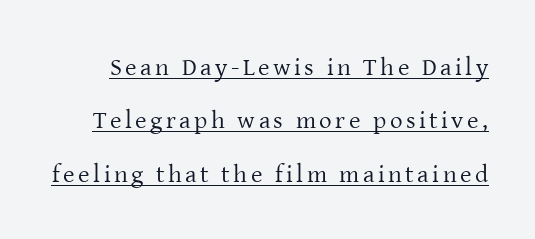
Unlike italic type, these characters show no tilt at all. Like a heading marked for emphasis, these lines bear an underscore. The letterforms sit at book weight or below. How would I describe the line gaps? Wide and relaxed.
